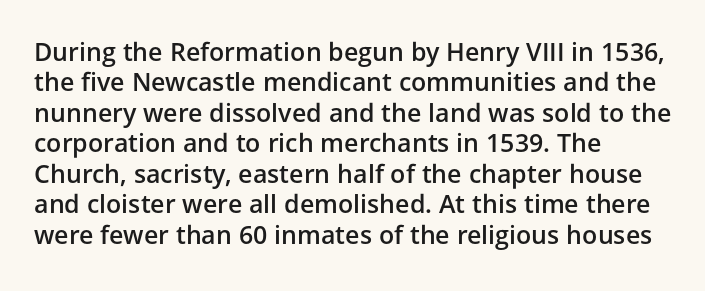
The image shows 25 px text type, upright; set left-aligned, line spacing 1.22x, normal letter spacing, not underlined.
